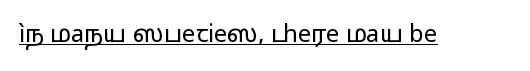
Underlined type. When letters stand straight like this, we call the style roman or upright. The line texture is even and compact thanks to regular tracking. The strokes carry an ordinary text weight at most.
